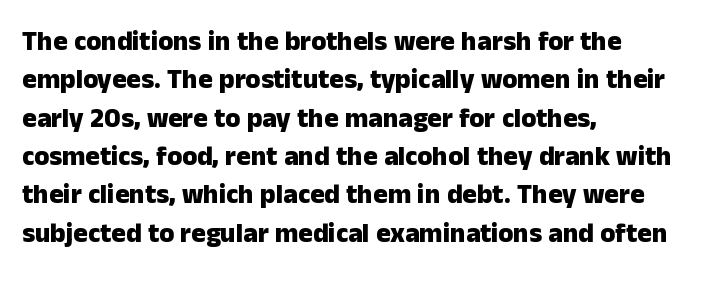
Q: Is the text bold? A: Yes.
Q: Is the text italic (slanted)? A: No, it is upright.
Q: Is the text underlined? A: No.
Q: How is the paragraph aligned? A: Left-aligned.
Q: Is the spacing between letters normal or unusually wide? A: Normal.
Q: Is the spacing between lines tight, normal or loose? A: Normal.
